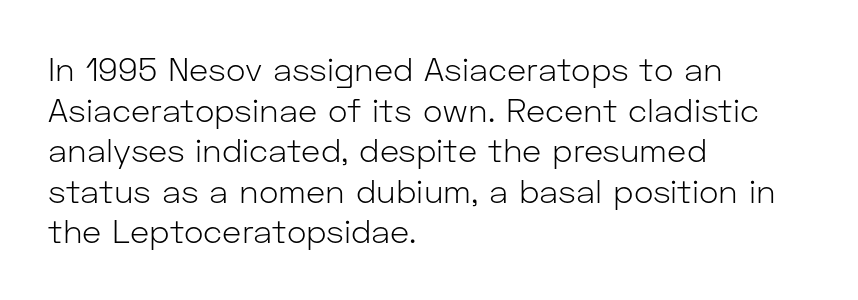
Q: Is the text bold? A: No.
Q: Is the text italic (slanted)? A: No, it is upright.
Q: Is the typeface a serif or a sans-serif typeface? A: Sans-serif.
Q: Is the text underlined? A: No.
Q: How is the paragraph aligned? A: Left-aligned.
Q: Is the spacing between letters normal or unusually wide? A: Normal.
Q: Width (condensed, normal, or wide)? A: Normal.
Q: Stroke contrast? A: Low.
Q: x-height? A: Medium.
Q: Monospaced? A: No.
